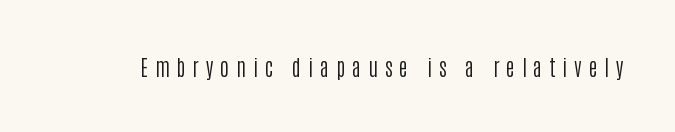
Q: Is the text bold? A: No.
Q: Is the text italic (slanted)? A: No, it is upright.
Q: Is the text underlined? A: No.
Q: Is the spacing between letters normal or unusually wide? A: Unusually wide.
